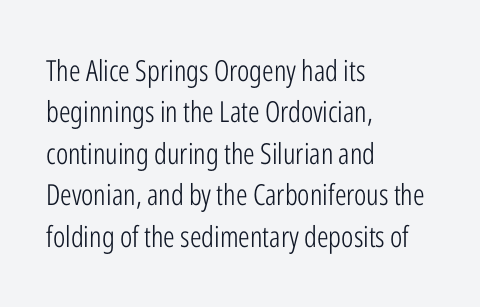
{"serif": "no", "italic": "no", "bold": "no", "weight": "light", "width": "condensed", "stroke_contrast": "low", "x_height": "medium", "monospaced": "no", "underline": "no", "align": "left", "line_spacing": "normal", "line_spacing_ratio": 1.43, "letter_spacing": "normal", "letter_spacing_em": 0.0, "glyph_px": 29}
